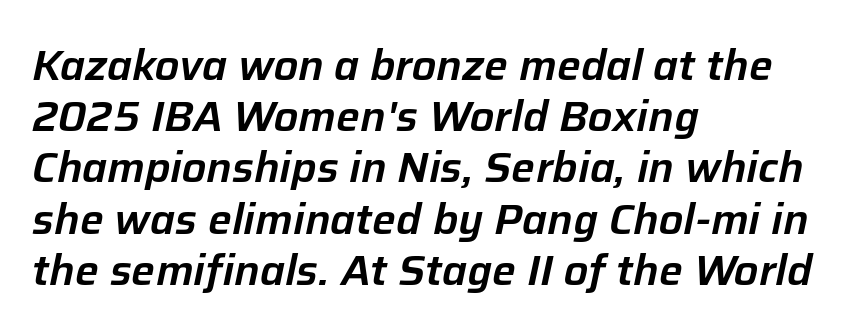
{"italic": "yes", "lean": "right", "slant_degrees": 12, "width": "normal", "stroke_contrast": "low", "x_height": "medium", "monospaced": "no", "underline": "no", "align": "left", "line_spacing_ratio": 1.22, "letter_spacing": "normal", "letter_spacing_em": 0.0, "glyph_px": 42}
